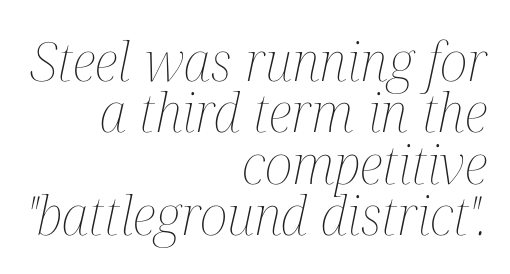
Q: Is the text bold? A: No.
Q: Is the text italic (slanted)? A: Yes, it leans right by about 12 degrees.
Q: Is the text underlined? A: No.
Q: How is the paragraph aligned? A: Right-aligned.
Q: Is the spacing between letters normal or unusually wide? A: Normal.
Q: Is the spacing between lines tight, normal or loose? A: Tight.
Q: Width (condensed, normal, or wide)? A: Condensed.
Q: Stroke contrast? A: Medium.
Q: x-height? A: Medium.
Q: Monospaced? A: No.
